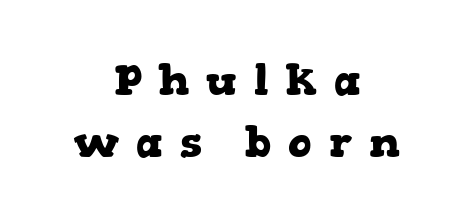
Q: Is the text bold? A: Yes.
Q: Is the text italic (slanted)? A: No, it is upright.
Q: Is the typeface a serif or a sans-serif typeface? A: Serif.
Q: Is the text underlined? A: No.
Q: How is the paragraph aligned? A: Centered.
Q: Is the spacing between letters normal or unusually wide? A: Unusually wide.
Q: Is the spacing between lines tight, normal or loose? A: Normal.
Q: Width (condensed, normal, or wide)? A: Wide.
Q: Stroke contrast? A: Low.
Q: x-height? A: Medium.
Q: Monospaced? A: No.
